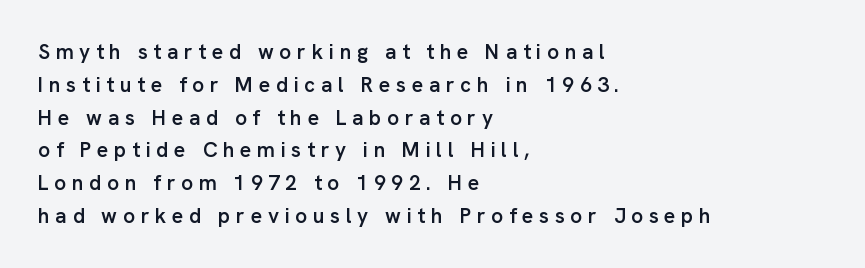
The image shows 21 px text type, upright; set left-aligned, normal line spacing (1.56x), unusually wide letter spacing (+0.27 em), not underlined.
